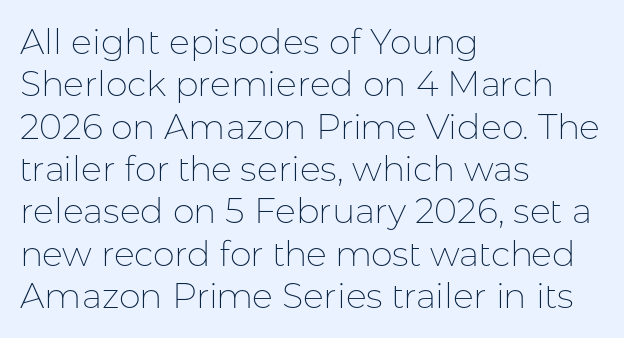
Bare-footed words on every line. Posture: vertical. This rendering uses left alignment, leaving the right contour irregular. The rendering keeps characters at their native spacing. A light-to-regular cut is what we see here.
